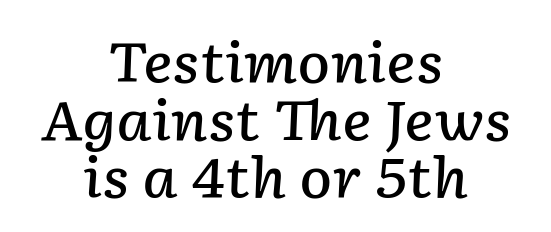
The image shows 55 px semibold type, italic (leaning right); set centered, tight line spacing (1.05x), normal letter spacing, not underlined; low stroke contrast and a medium x-height.
